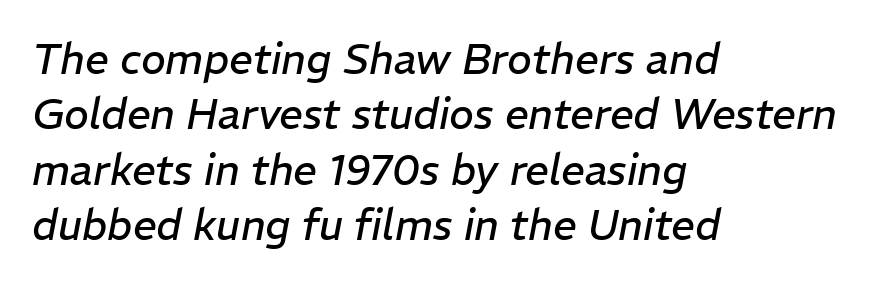
The leading is moderate, giving the passage an even texture. The typesetting does not lean heavy: it is not bold. This sample uses plain, unmodified letter spacing. Short and long lines alike share a common starting point at left.
